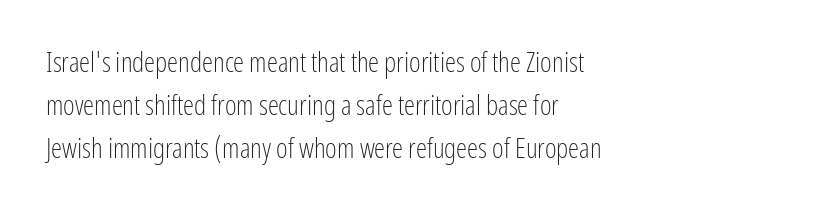
Q: Is the text bold? A: No.
Q: Is the text italic (slanted)? A: No, it is upright.
Q: Is the typeface a serif or a sans-serif typeface? A: Sans-serif.
Q: Is the text underlined? A: No.
Q: How is the paragraph aligned? A: Left-aligned.
Q: Is the spacing between letters normal or unusually wide? A: Normal.
Q: Is the spacing between lines tight, normal or loose? A: Normal.
Q: Width (condensed, normal, or wide)? A: Condensed.
Q: Stroke contrast? A: Low.
Q: x-height? A: Medium.
Q: Monospaced? A: No.
